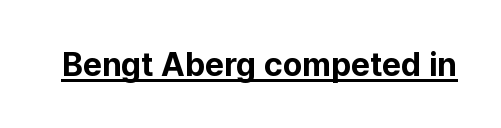
{"serif": "no", "italic": "no", "bold": "yes", "weight": "bold", "width": "normal", "stroke_contrast": "low", "x_height": "medium", "monospaced": "no", "underline": "yes", "letter_spacing": "normal", "letter_spacing_em": 0.0, "glyph_px": 33}
